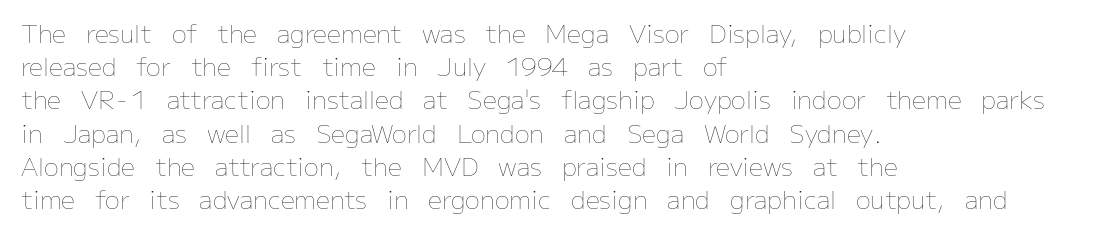
Q: Is the text bold? A: No.
Q: Is the text italic (slanted)? A: No, it is upright.
Q: Is the text underlined? A: No.
Q: How is the paragraph aligned? A: Left-aligned.
Q: Is the spacing between letters normal or unusually wide? A: Normal.
Q: Is the spacing between lines tight, normal or loose? A: Normal.
